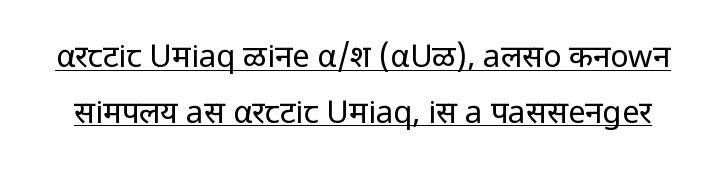
{"serif": "no", "italic": "no", "bold": "no", "weight": "regular", "width": "normal", "stroke_contrast": "low", "x_height": "medium", "monospaced": "no", "underline": "yes", "line_spacing_ratio": 1.8, "letter_spacing": "normal", "letter_spacing_em": 0.0, "glyph_px": 31}
